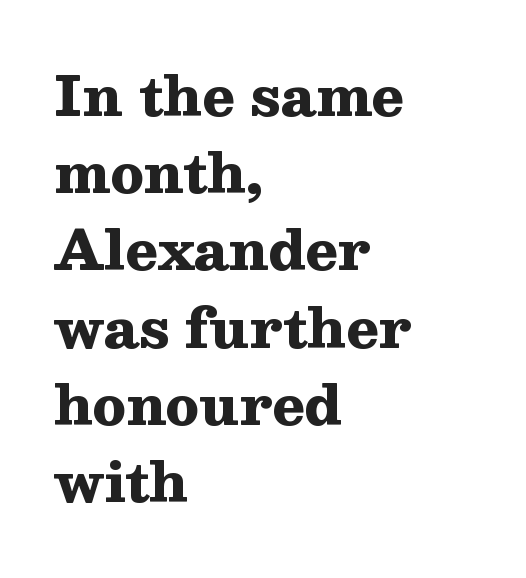
Observe the serifs anchoring each vertical stroke in this sample. Spacing verdict: proportional, widths tailored to each character. The rendering keeps characters at their native spacing. Notice how descenders clear the ascenders below comfortably — that's standard leading. The ragged edge is on the right, which tells us the setting is flush left. The space directly below the letters is spotless.
